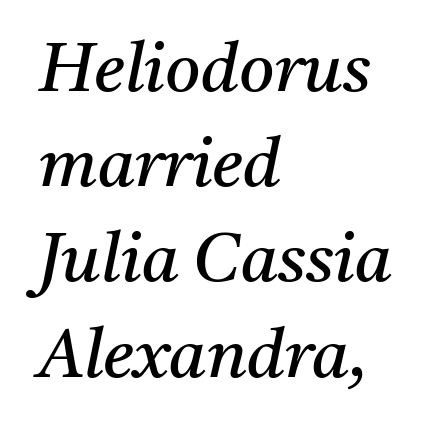
{"serif": "yes", "italic": "yes", "lean": "right", "slant_degrees": 11, "bold": "no", "weight": "regular", "width": "normal", "stroke_contrast": "medium", "x_height": "medium", "monospaced": "no", "underline": "no", "align": "left", "line_spacing": "normal", "line_spacing_ratio": 1.4, "letter_spacing": "normal", "letter_spacing_em": 0.0, "glyph_px": 68}
